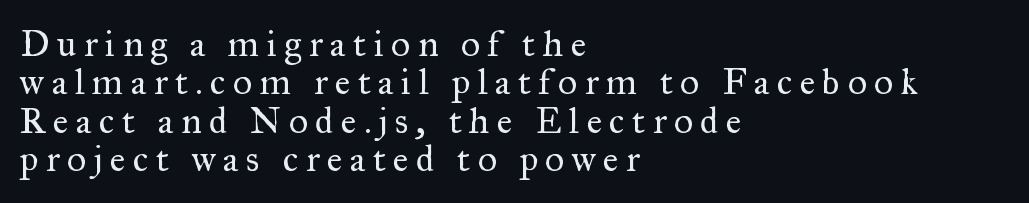
Q: Is the text bold? A: No.
Q: Is the text italic (slanted)? A: No, it is upright.
Q: Is the typeface a serif or a sans-serif typeface? A: Serif.
Q: Is the text underlined? A: No.
Q: How is the paragraph aligned? A: Left-aligned.
Q: Is the spacing between letters normal or unusually wide? A: Unusually wide.
Q: Is the spacing between lines tight, normal or loose? A: Tight.
Q: Width (condensed, normal, or wide)? A: Normal.
Q: Stroke contrast? A: Medium.
Q: x-height? A: Small.
Q: Monospaced? A: No.
